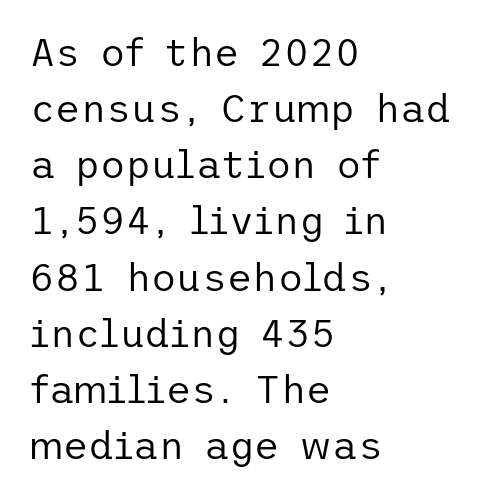
Q: Is the text bold? A: No.
Q: Is the text italic (slanted)? A: No, it is upright.
Q: Is the typeface a serif or a sans-serif typeface? A: Sans-serif.
Q: Is the text underlined? A: No.
Q: How is the paragraph aligned? A: Left-aligned.
Q: Is the spacing between letters normal or unusually wide? A: Normal.
Q: Is the spacing between lines tight, normal or loose? A: Normal.
Q: Width (condensed, normal, or wide)? A: Normal.
Q: Stroke contrast? A: Low.
Q: x-height? A: Medium.
